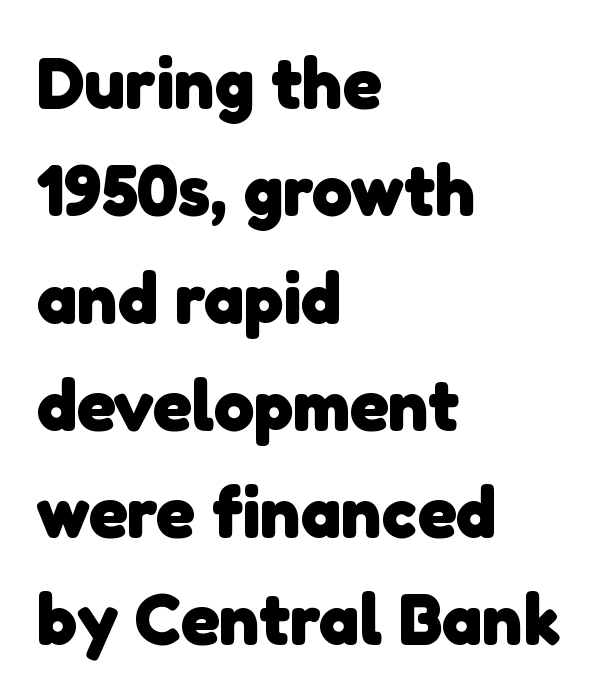
The horizontal fit of the characters is conventional and even. Honestly, there is no underline to notice here at all. Look at the stroke-to-counter ratio: heavy, a bold. This sample has the flowing, uneven cadence of proportional lettering.
